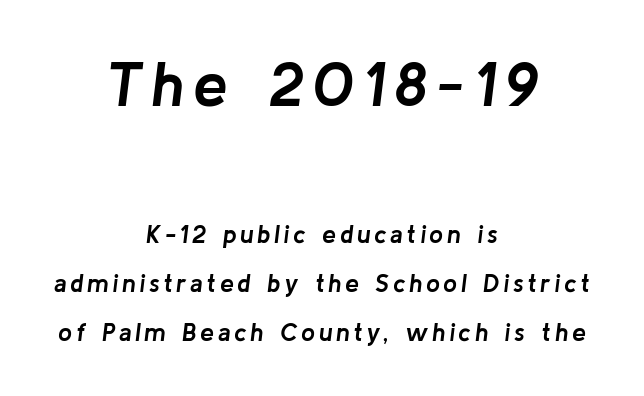
The more generous point size was reserved for the upper chunk. The glyphs have the mass of a bold cut. This sample is center-justified, so both line endings float freely. Italic: yes, the glyphs are oblique. Think of a printed novel: that variable character pitch is what you see here.
